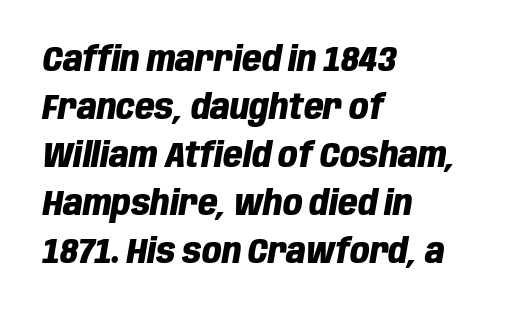
Q: Is the text bold? A: Yes.
Q: Is the text italic (slanted)? A: Yes, it leans right by about 10 degrees.
Q: Is the text underlined? A: No.
Q: How is the paragraph aligned? A: Left-aligned.
Q: Is the spacing between letters normal or unusually wide? A: Normal.
Q: Is the spacing between lines tight, normal or loose? A: Normal.
Q: Width (condensed, normal, or wide)? A: Condensed.
Q: Stroke contrast? A: Low.
Q: x-height? A: Large.
Q: Monospaced? A: No.
